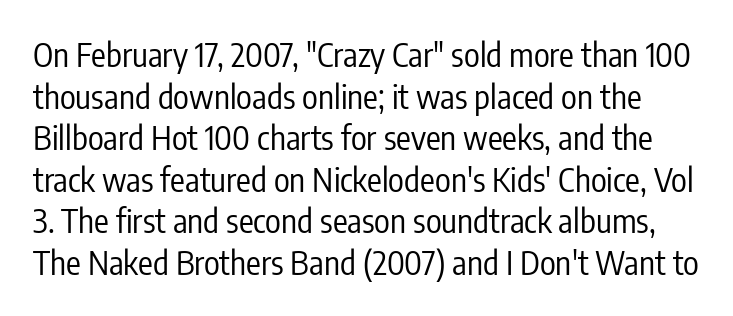
The image shows 33 px regular-weight, condensed sans-serif type, upright; set normal line spacing (1.26x), normal letter spacing, not underlined; low stroke contrast and a medium x-height.
